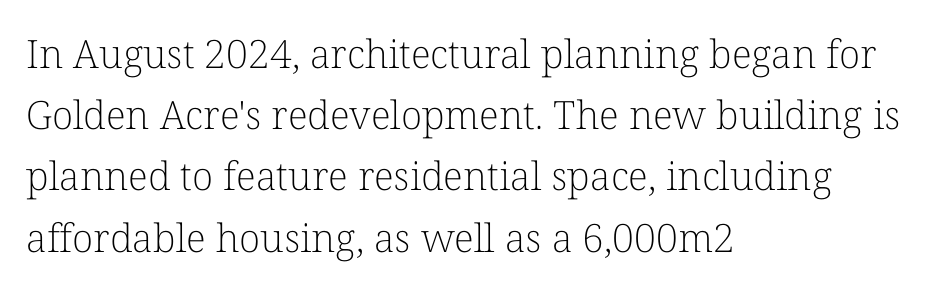
The image shows 39 px light serif type, upright; set left-aligned, normal line spacing (1.57x), normal letter spacing, not underlined; low stroke contrast and a medium x-height.
